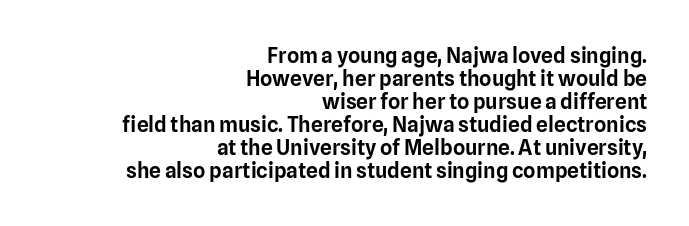
Honestly, there is no underline to notice here at all. Compared with a flush-left layout, this one pins lines to the opposite, right side. Successive baselines arrive quickly, one right under another. This rendering leaves character spacing at its baseline value.
